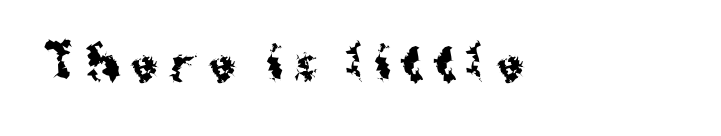
Check under the words: just untouched page. A sans-serif font was chosen for this passage. The specimen reads as upright at a glance. The passage shown is emphatically bold. Spacing between characters has been opened up far beyond the box default. The letters advance in unequal steps, a hallmark of proportional type.
